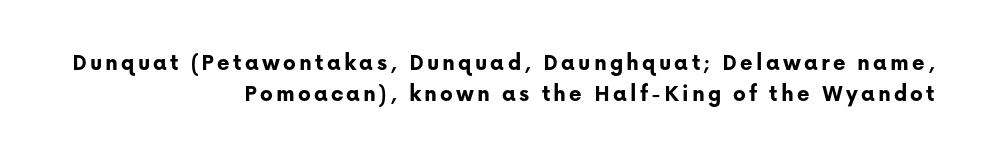
The image shows 24 px bold type, upright; set right-aligned, normal line spacing (1.3x), not underlined.
